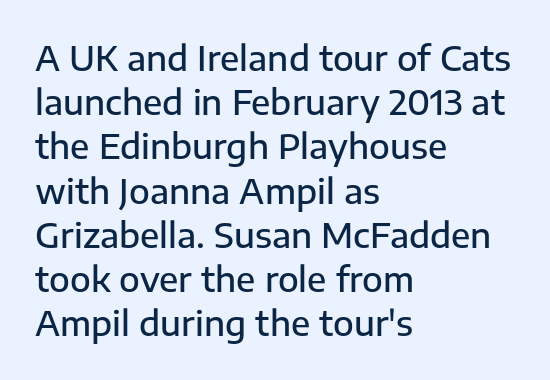
{"serif": "no", "italic": "no", "bold": "semi", "weight": "semibold", "width": "normal", "stroke_contrast": "low", "x_height": "medium", "monospaced": "no", "underline": "no", "align": "left", "line_spacing": "normal", "line_spacing_ratio": 1.3, "letter_spacing": "normal", "letter_spacing_em": 0.0, "glyph_px": 34}
